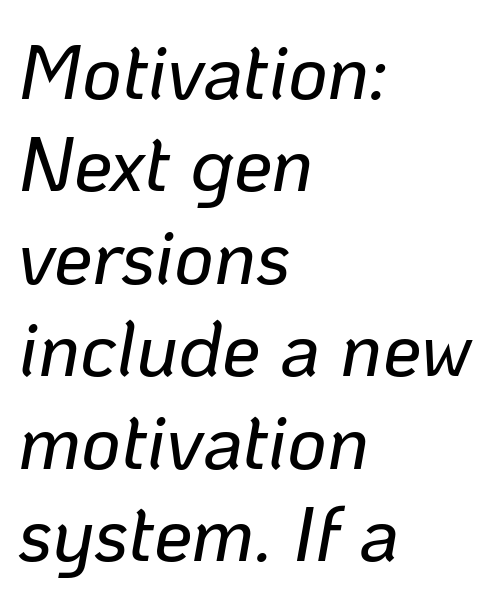
Q: Is the text italic (slanted)? A: Yes, it leans right by about 10 degrees.
Q: Is the text underlined? A: No.
Q: How is the paragraph aligned? A: Left-aligned.
Q: Is the spacing between letters normal or unusually wide? A: Normal.
Q: Width (condensed, normal, or wide)? A: Normal.
Q: Stroke contrast? A: Low.
Q: x-height? A: Medium.
Q: Monospaced? A: No.
